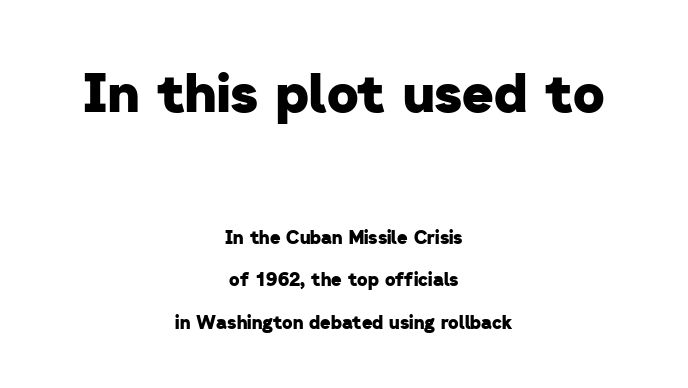
The image shows 54 px heavy sans-serif type; set centered, loose line spacing (2.36x), normal letter spacing, not underlined; the first (top) block is 3.0x larger; low stroke contrast and a medium x-height.
